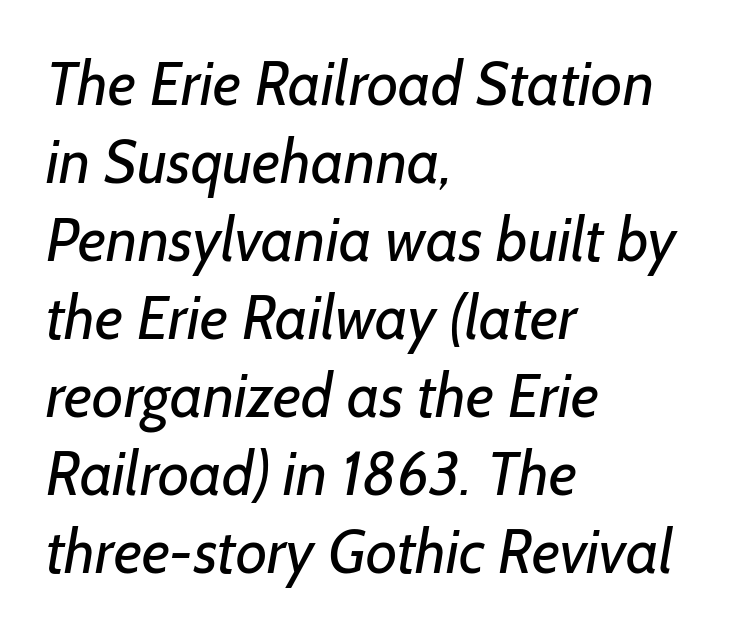
The image shows 61 px regular-weight sans-serif type; set left-aligned, normal line spacing (1.28x), normal letter spacing, not underlined; low stroke contrast and a medium x-height.
